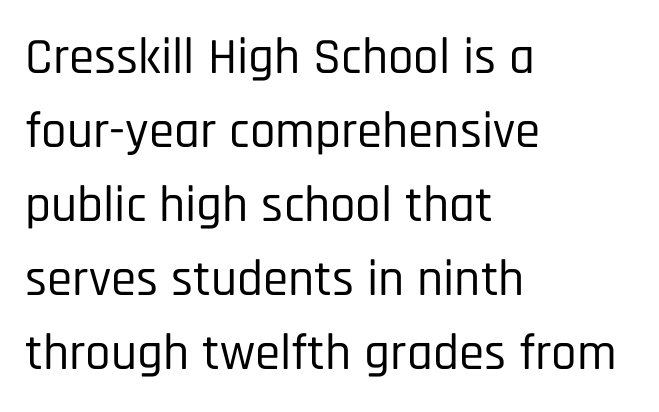
The face used here is proportionally spaced, like ordinary book or web type. The leading is moderate, giving the passage an even texture. The setting favours the left margin, as ordinary paragraphs usually do. The type family on display is of the sans-serif kind.
